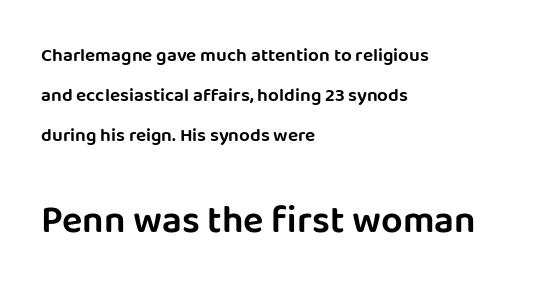
Q: Is the text italic (slanted)? A: No, it is upright.
Q: Is the typeface a serif or a sans-serif typeface? A: Sans-serif.
Q: Is the text underlined? A: No.
Q: How is the paragraph aligned? A: Left-aligned.
Q: Is the spacing between letters normal or unusually wide? A: Normal.
Q: Is the spacing between lines tight, normal or loose? A: Loose.
Q: Which block of text is set in a larger size, the first (top) or the second (bottom)? A: The second (bottom) one.
Q: Width (condensed, normal, or wide)? A: Normal.
Q: Stroke contrast? A: Low.
Q: x-height? A: Large.
Q: Monospaced? A: No.
